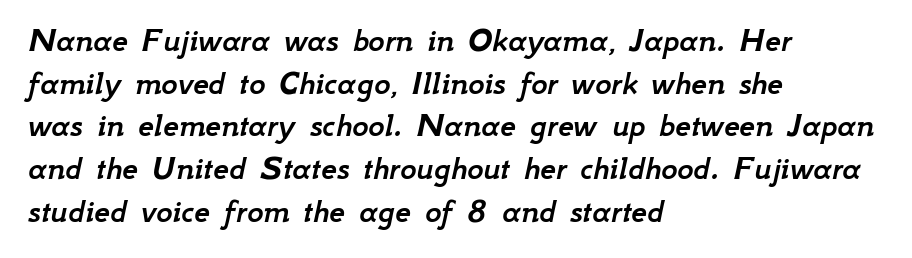
{"italic": "yes", "lean": "right", "slant_degrees": 12, "width": "normal", "stroke_contrast": "low", "x_height": "small", "monospaced": "no", "underline": "no", "align": "left", "line_spacing_ratio": 1.22, "letter_spacing": "normal", "letter_spacing_em": 0.0, "glyph_px": 35}
